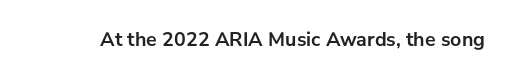
The rendering keeps characters at their native spacing. Underlining? Definitely not there. Nope, not italic — everything's standing straight. Set as a true bold cut, around the 700 mark.
